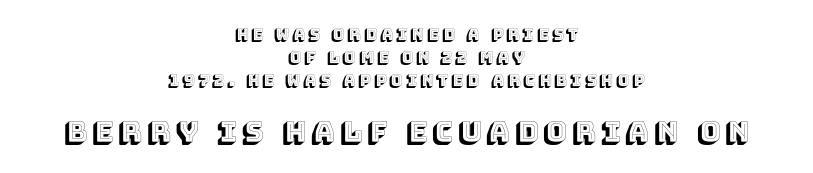
Upright lettering throughout. The rows are spaced the way most documents space them. The paragraph has two soft edges and a firm central axis. No word sits above an underline.
